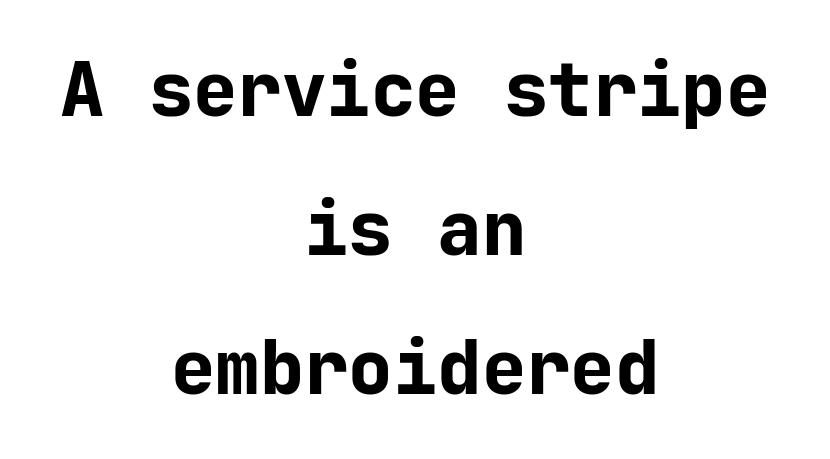
The image shows 74 px bold sans-serif type, upright, monospaced; set centered, line spacing 1.88x, normal letter spacing, not underlined; low stroke contrast and a medium x-height.
